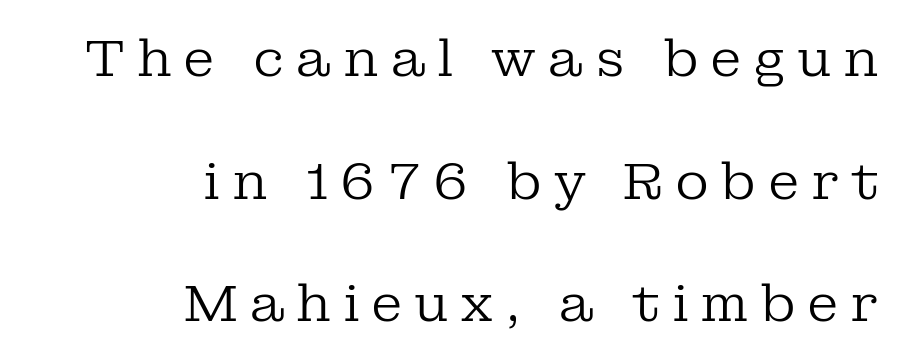
{"serif": "yes", "italic": "no", "bold": "no", "weight": "regular", "width": "normal", "stroke_contrast": "low", "x_height": "medium", "monospaced": "no", "underline": "no", "align": "right", "line_spacing": "loose", "line_spacing_ratio": 2.36, "letter_spacing": "wide", "letter_spacing_em": 0.22, "glyph_px": 52}
